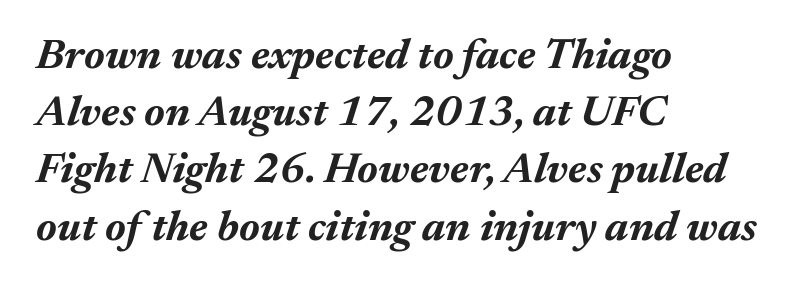
{"italic": "yes", "lean": "right", "slant_degrees": 17, "bold": "yes", "weight": "bold", "width": "normal", "stroke_contrast": "medium", "x_height": "medium", "monospaced": "no", "underline": "no", "align": "left", "line_spacing": "normal", "line_spacing_ratio": 1.33, "letter_spacing": "normal", "letter_spacing_em": 0.0, "glyph_px": 43}
